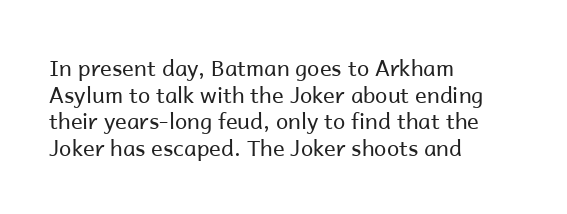
{"italic": "no", "bold": "no", "underline": "no", "align": "left", "line_spacing_ratio": 1.21, "letter_spacing": "normal", "letter_spacing_em": 0.0, "glyph_px": 22}
